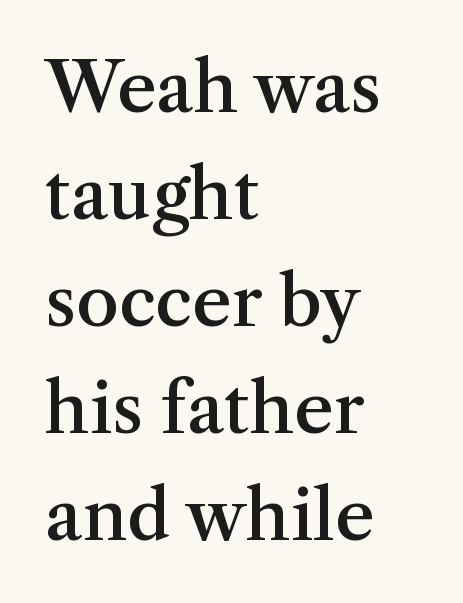
Q: Is the text bold? A: Semi-bold.
Q: Is the text italic (slanted)? A: No, it is upright.
Q: Is the typeface a serif or a sans-serif typeface? A: Serif.
Q: Is the text underlined? A: No.
Q: How is the paragraph aligned? A: Left-aligned.
Q: Is the spacing between letters normal or unusually wide? A: Normal.
Q: Is the spacing between lines tight, normal or loose? A: Normal.
Q: Width (condensed, normal, or wide)? A: Normal.
Q: Stroke contrast? A: Medium.
Q: x-height? A: Medium.
Q: Monospaced? A: No.
